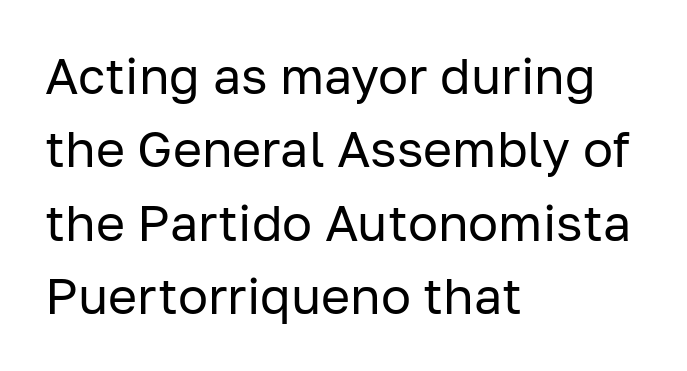
Q: Is the text bold? A: No.
Q: Is the text italic (slanted)? A: No, it is upright.
Q: Is the typeface a serif or a sans-serif typeface? A: Sans-serif.
Q: Is the text underlined? A: No.
Q: How is the paragraph aligned? A: Left-aligned.
Q: Is the spacing between letters normal or unusually wide? A: Normal.
Q: Is the spacing between lines tight, normal or loose? A: Normal.
Q: Width (condensed, normal, or wide)? A: Normal.
Q: Stroke contrast? A: Low.
Q: x-height? A: Medium.
Q: Monospaced? A: No.
